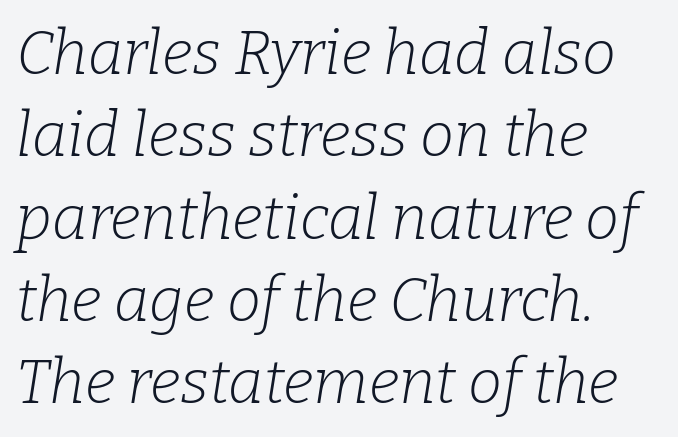
Q: Is the text bold? A: No.
Q: Is the text italic (slanted)? A: Yes, it leans right by about 9 degrees.
Q: Is the typeface a serif or a sans-serif typeface? A: Serif.
Q: Is the text underlined? A: No.
Q: How is the paragraph aligned? A: Left-aligned.
Q: Is the spacing between letters normal or unusually wide? A: Normal.
Q: Is the spacing between lines tight, normal or loose? A: Normal.
Q: Width (condensed, normal, or wide)? A: Normal.
Q: Stroke contrast? A: Low.
Q: x-height? A: Medium.
Q: Monospaced? A: No.
